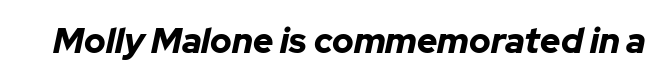
Quick note: underline off. The tracking reads as untouched default to a designer's eye. This is oblique type, the kind used for emphasis or titles. Character widths vary here, with narrow letters taking less room than wide ones.
